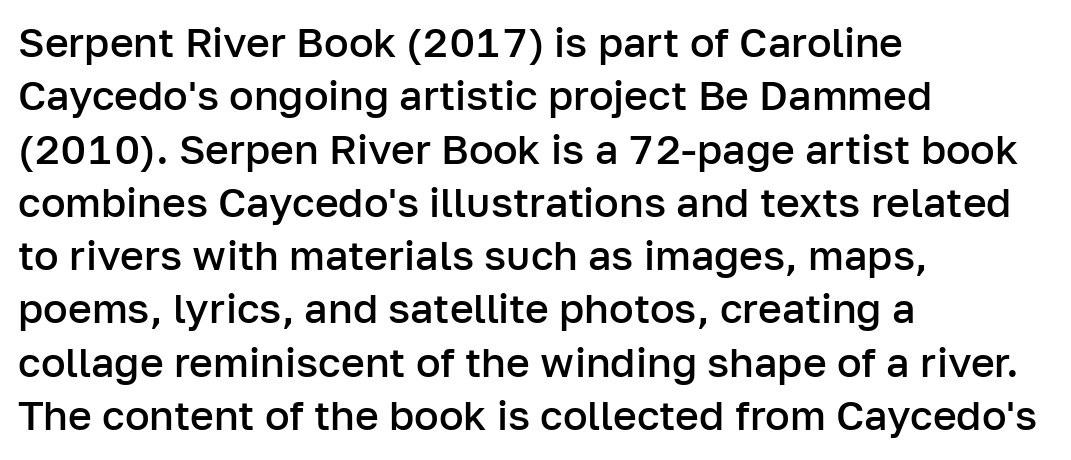
The image shows 41 px semibold sans-serif type, upright; set left-aligned, normal line spacing (1.3x), normal letter spacing, not underlined; low stroke contrast and a medium x-height.
